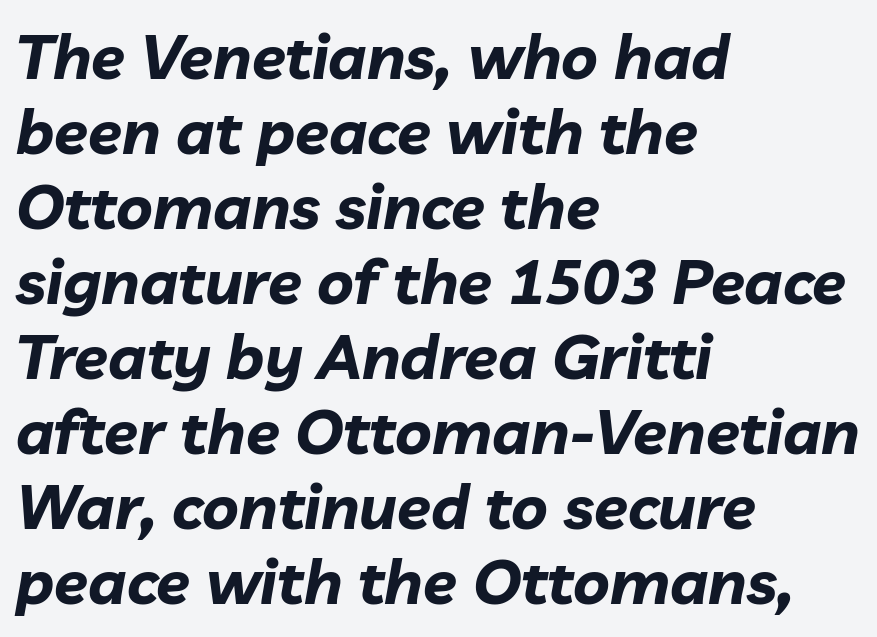
The image shows 62 px bold type, italic (leaning right); set left-aligned, line spacing 1.21x, normal letter spacing, not underlined; low stroke contrast and a medium x-height.
